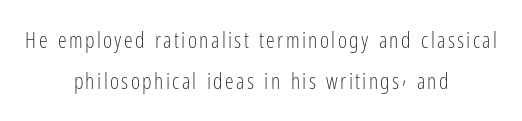
The image shows 22 px text type, upright; set centered, line spacing 1.88x, not underlined.
